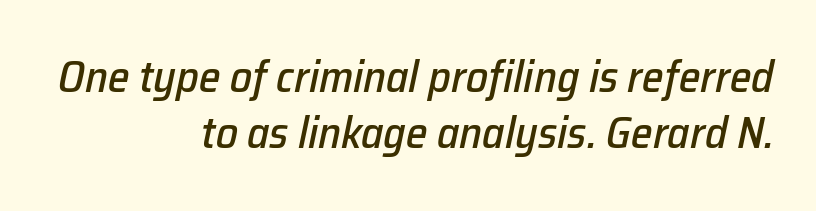
Only glyphs here, with clear space below each row. Leftover space on each line is placed entirely before the opening word. The vertical gap from one line to the next is medium. The passage shown leans; its letterforms are oblique. The letters advance in unequal steps, a hallmark of proportional type.
